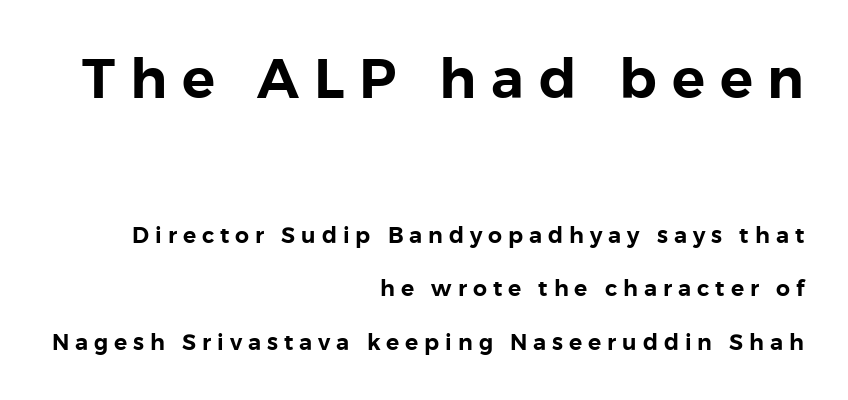
Q: Is the text italic (slanted)? A: No, it is upright.
Q: Is the typeface a serif or a sans-serif typeface? A: Sans-serif.
Q: Is the text underlined? A: No.
Q: How is the paragraph aligned? A: Right-aligned.
Q: Is the spacing between letters normal or unusually wide? A: Unusually wide.
Q: Is the spacing between lines tight, normal or loose? A: Loose.
Q: Which block of text is set in a larger size, the first (top) or the second (bottom)? A: The first (top) one.
Q: Width (condensed, normal, or wide)? A: Normal.
Q: Stroke contrast? A: Low.
Q: x-height? A: Medium.
Q: Monospaced? A: No.
